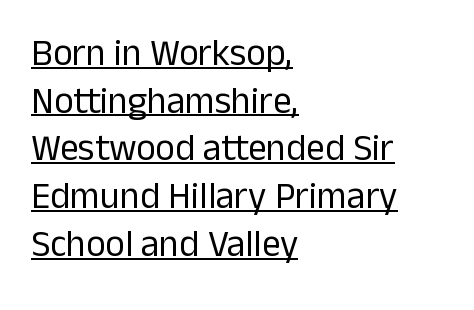
Somebody hit Ctrl+U on this one — the words are underlined. What stands out about the letter spacing? Nothing — it is the standard amount. Nothing heavy about these letters — not bold at all. Upright lettering throughout.
